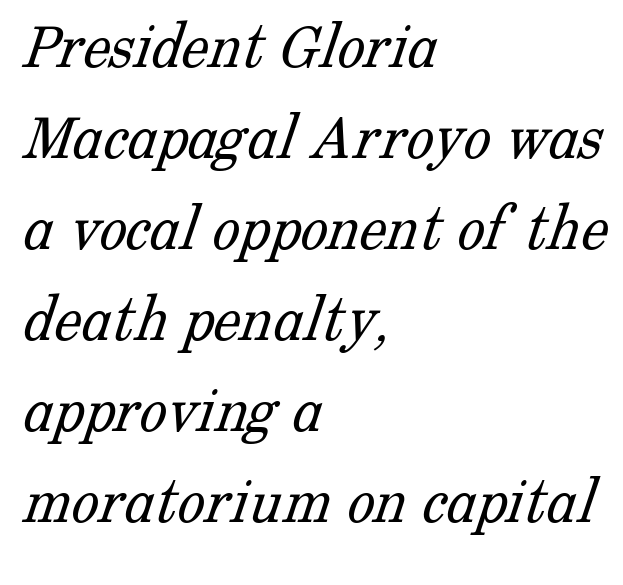
The image shows 69 px light serif type; set left-aligned, normal line spacing (1.32x), normal letter spacing, not underlined; low stroke contrast and a medium x-height.
